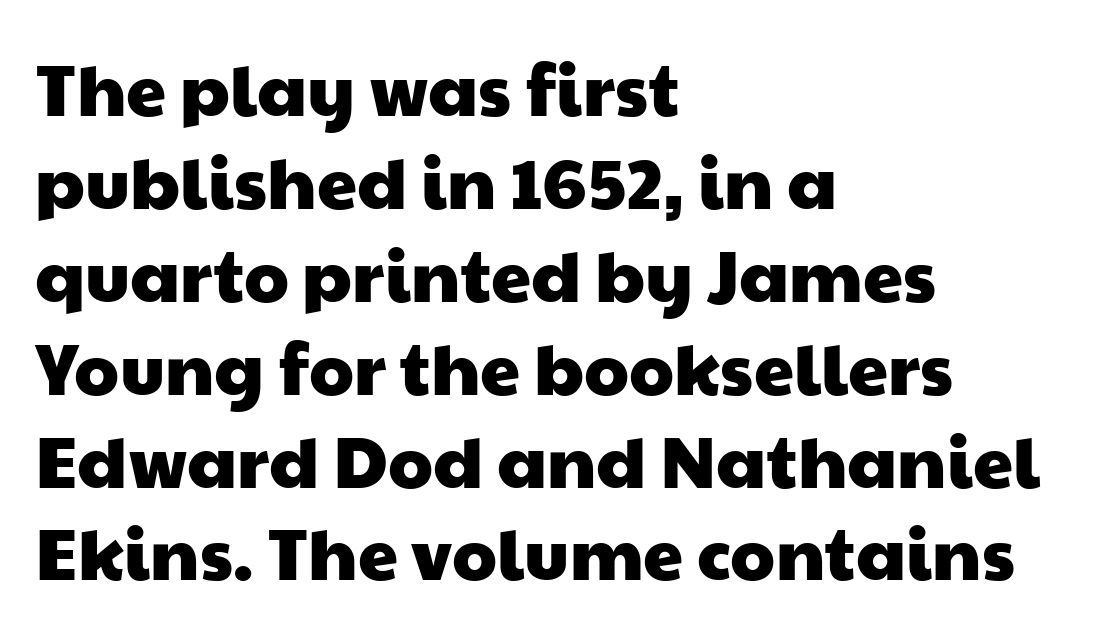
{"serif": "no", "width": "wide", "stroke_contrast": "low", "x_height": "medium", "monospaced": "no", "underline": "no", "align": "left", "line_spacing": "normal", "line_spacing_ratio": 1.29, "letter_spacing": "normal", "letter_spacing_em": 0.0, "glyph_px": 72}
